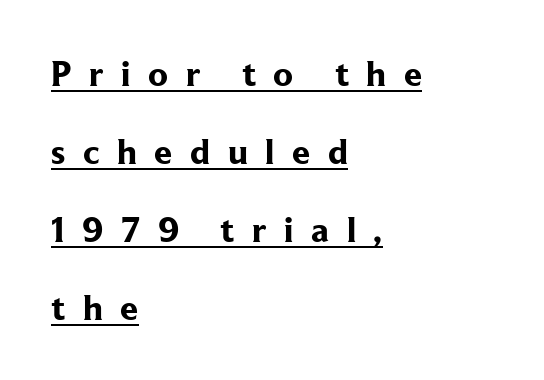
Q: Is the text bold? A: Yes.
Q: Is the text italic (slanted)? A: No, it is upright.
Q: Is the typeface a serif or a sans-serif typeface? A: Serif.
Q: Is the text underlined? A: Yes.
Q: How is the paragraph aligned? A: Left-aligned.
Q: Is the spacing between letters normal or unusually wide? A: Unusually wide.
Q: Is the spacing between lines tight, normal or loose? A: Loose.
Q: Width (condensed, normal, or wide)? A: Normal.
Q: Stroke contrast? A: Low.
Q: x-height? A: Medium.
Q: Monospaced? A: No.
